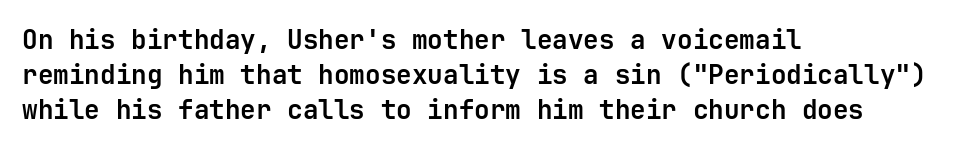
The image shows 26 px bold type, upright; set left-aligned, normal line spacing (1.34x), normal letter spacing, not underlined.
